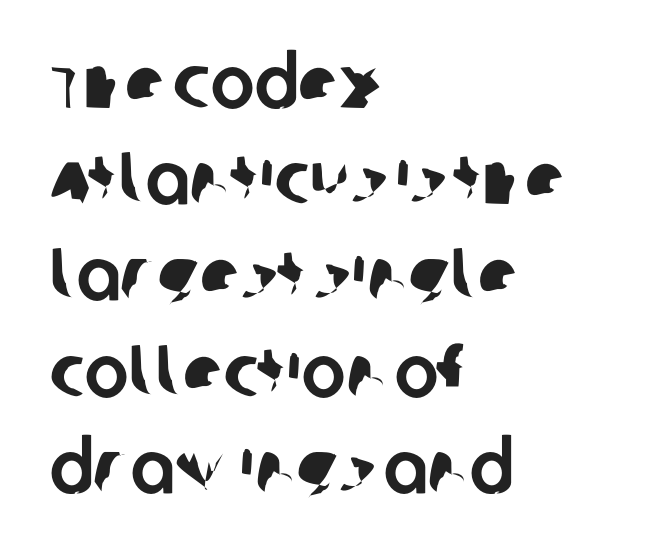
{"serif": "no", "width": "normal", "stroke_contrast": "low", "x_height": "large", "monospaced": "no", "underline": "no", "align": "left", "line_spacing": "normal", "line_spacing_ratio": 1.3, "letter_spacing": "normal", "letter_spacing_em": 0.0, "glyph_px": 74}
